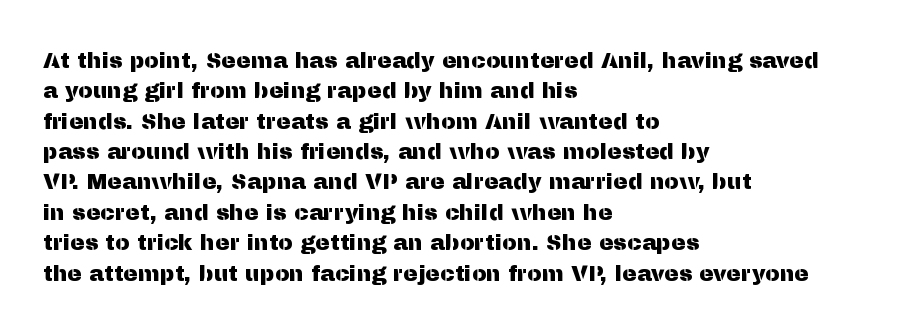
{"italic": "no", "underline": "no", "align": "left", "line_spacing": "normal", "line_spacing_ratio": 1.38, "letter_spacing": "normal", "letter_spacing_em": 0.0, "glyph_px": 22}
